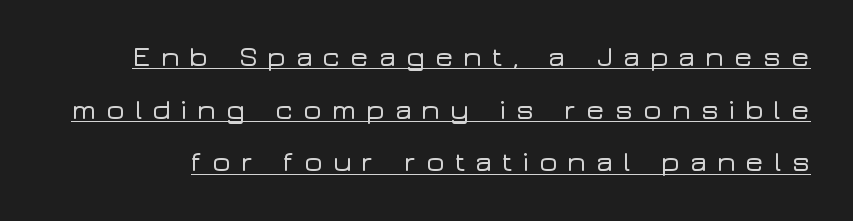
The image shows 28 px wide sans-serif type, upright; set line spacing 1.88x, unusually wide letter spacing (+0.34 em), underlined; low stroke contrast and a medium x-height.
